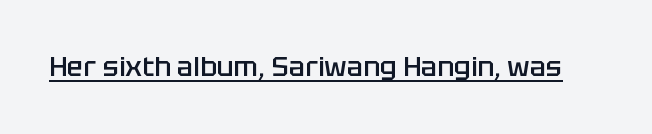
Q: Is the text bold? A: Semi-bold.
Q: Is the text italic (slanted)? A: No, it is upright.
Q: Is the text underlined? A: Yes.
Q: Is the spacing between letters normal or unusually wide? A: Normal.
